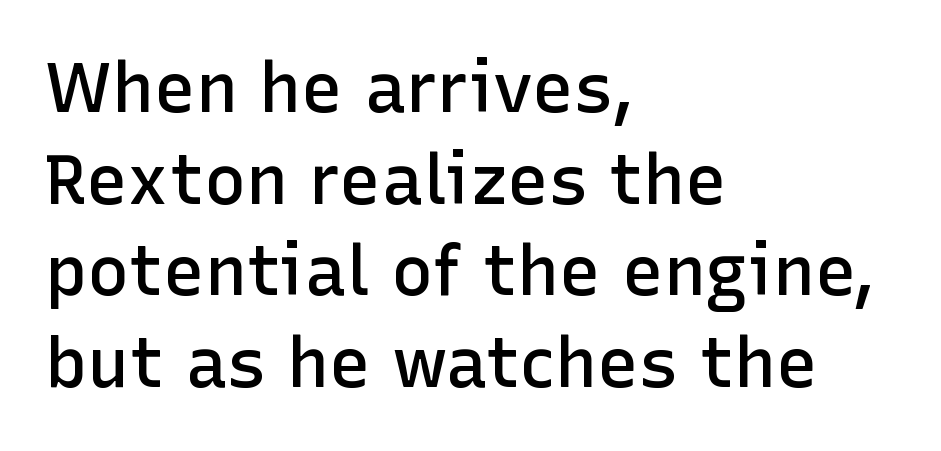
{"serif": "no", "italic": "no", "bold": "semi", "weight": "semibold", "width": "normal", "stroke_contrast": "low", "x_height": "medium", "monospaced": "no", "underline": "no", "align": "left", "line_spacing": "normal", "line_spacing_ratio": 1.31, "letter_spacing": "normal", "letter_spacing_em": 0.0, "glyph_px": 70}
